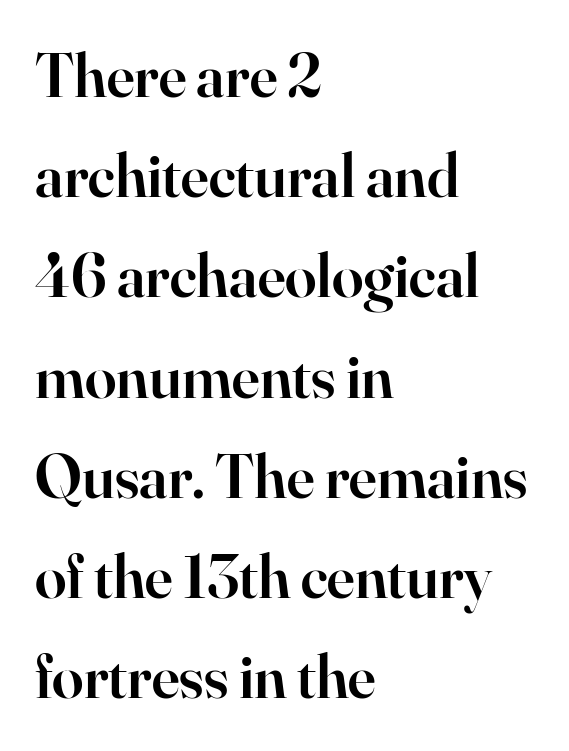
Q: Is the text bold? A: Semi-bold.
Q: Is the text italic (slanted)? A: No, it is upright.
Q: Is the typeface a serif or a sans-serif typeface? A: Serif.
Q: Is the text underlined? A: No.
Q: How is the paragraph aligned? A: Left-aligned.
Q: Is the spacing between letters normal or unusually wide? A: Normal.
Q: Is the spacing between lines tight, normal or loose? A: Normal.
Q: Width (condensed, normal, or wide)? A: Normal.
Q: Stroke contrast? A: High.
Q: x-height? A: Small.
Q: Monospaced? A: No.
